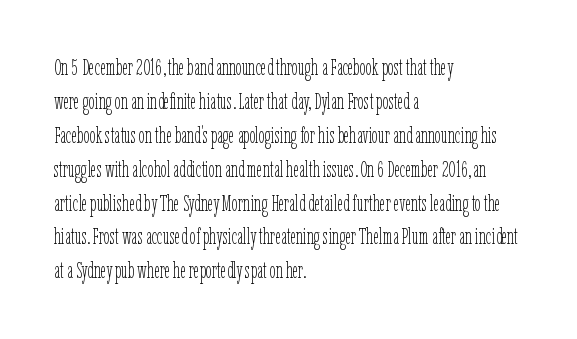
{"italic": "no", "bold": "no", "underline": "no", "align": "left", "line_spacing": "normal", "line_spacing_ratio": 1.54, "letter_spacing": "normal", "letter_spacing_em": 0.0, "glyph_px": 22}
